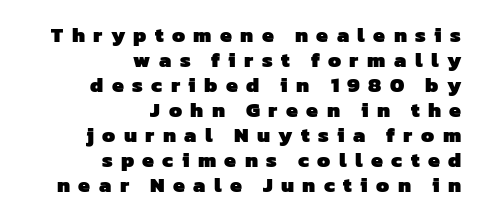
{"bold": "yes", "underline": "no", "align": "right", "line_spacing_ratio": 1.19, "letter_spacing": "wide", "letter_spacing_em": 0.4, "glyph_px": 21}
